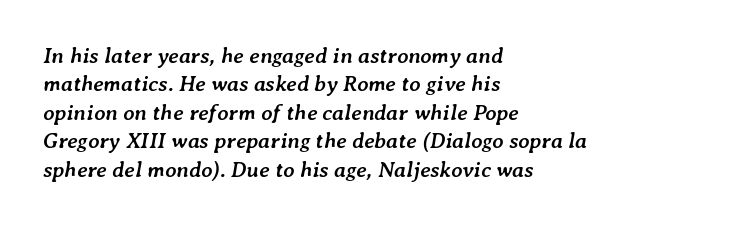
The image shows 22 px bold type, italic (leaning right); set left-aligned, normal line spacing (1.29x), normal letter spacing, not underlined.
